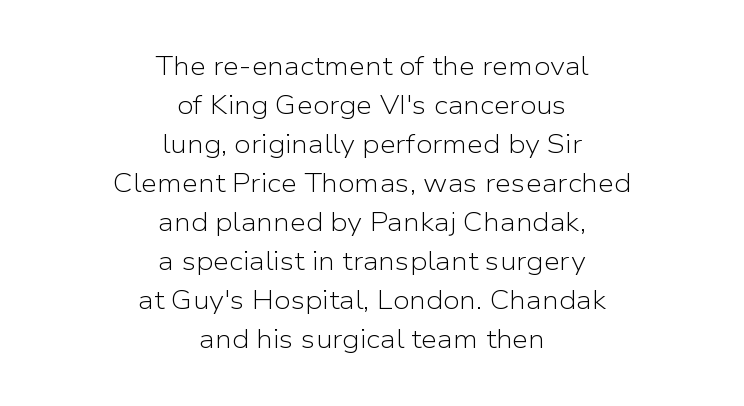
What's the leading like? Ordinary, nothing unusual. Descenders are the only things crossing below the line. Letter spacing: default. When letters stand straight like this, we call the style roman or upright.
